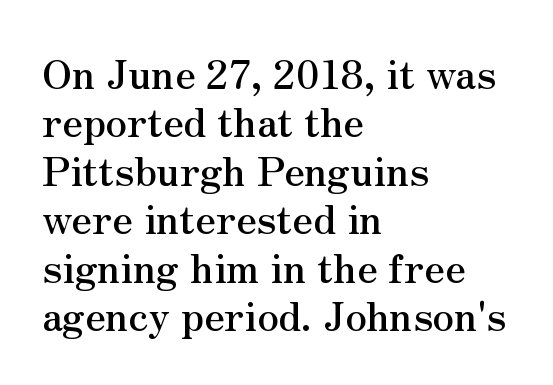
Examine the stroke ends and you'll spot serifs. Unlike italic type, these characters show no tilt at all. The rendering uses natural spacing where letterforms have individual widths. Between one letter and the next there's only the usual sliver of space.
